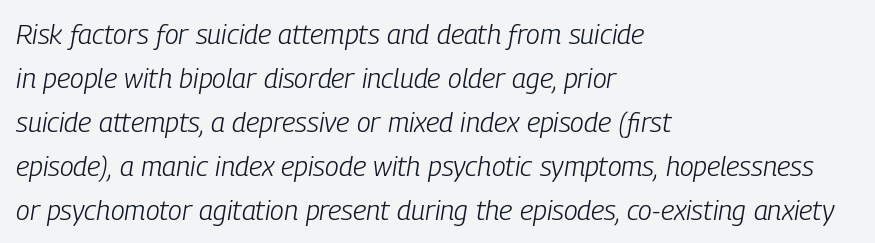
The space between consecutive lines is moderate. The strip under each line holds only bare page. Each line starts at the same left margin while the right side varies. The letters advance in unequal steps, a hallmark of proportional type. The axis of the letterforms is tilted away from vertical.
